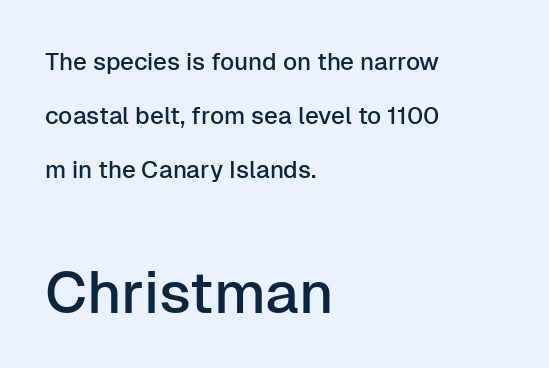
The image shows 59 px sans-serif type, upright; set left-aligned, loose line spacing (2.24x), normal letter spacing, not underlined; the second (bottom) block is 2.46x larger; low stroke contrast and a medium x-height.
